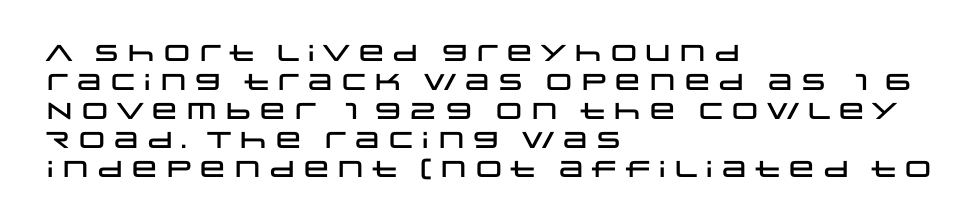
The image shows 23 px text type, upright; set left-aligned, normal line spacing (1.26x), normal letter spacing, not underlined.
